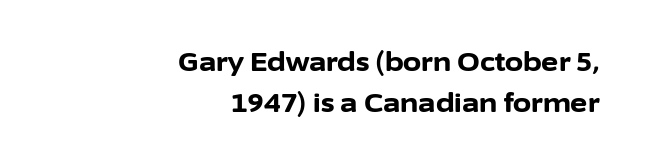
Q: Is the text bold? A: Yes.
Q: Is the text italic (slanted)? A: No, it is upright.
Q: Is the text underlined? A: No.
Q: How is the paragraph aligned? A: Right-aligned.
Q: Is the spacing between letters normal or unusually wide? A: Normal.
Q: Is the spacing between lines tight, normal or loose? A: Normal.
